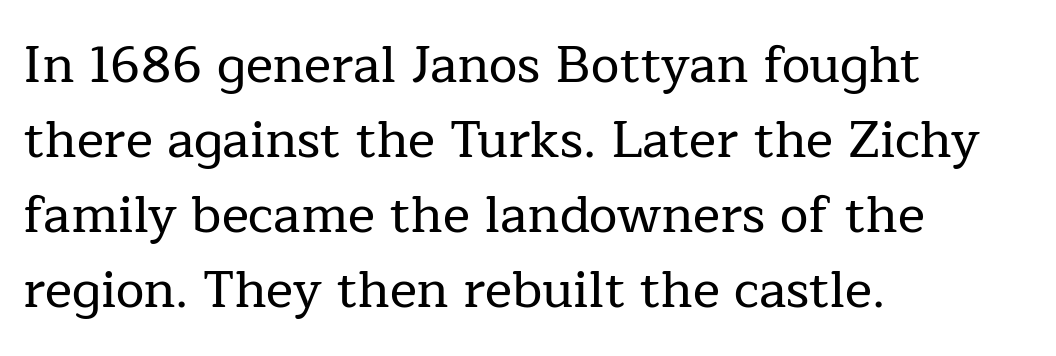
Compared with typical paragraphs, the rows here are spaced about the same. This is roman type, the default non-slanted kind. Line beginnings align vertically; line endings do not. Little horizontal feet cap the strokes, marking this as serif type. Here the designer chose a conventional face with non-uniform glyph widths. Has an underline been added? It has not.
